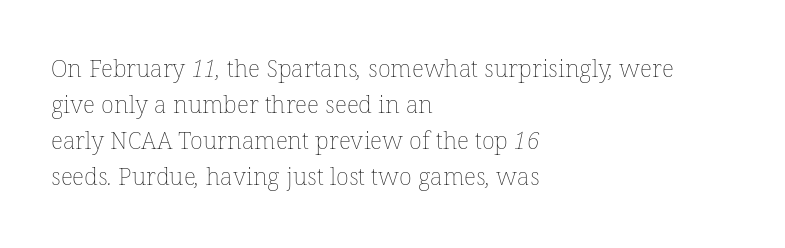
The image shows 24 px text type; set left-aligned, normal line spacing (1.5x), normal letter spacing, not underlined.
